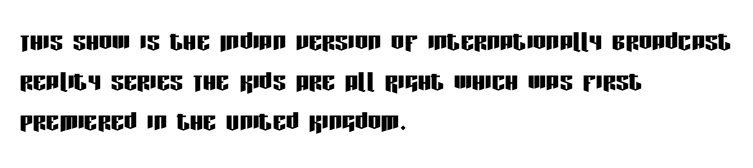
You can tell from the bare stems that sans-serif type was used. Is this a fixed-width face? No — the glyphs have proportional, varying widths. Notice how the stems are strictly vertical — no italics here. The foot of each line stays bare and open. Letter spacing: default. The paragraph has a hard left edge and a soft right edge.
